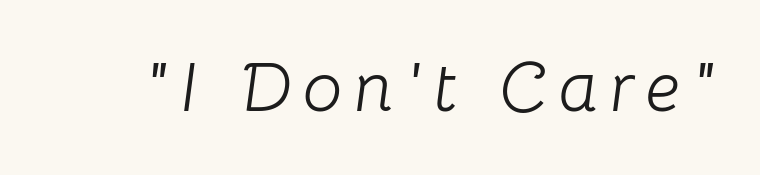
{"italic": "yes", "lean": "right", "slant_degrees": 8, "bold": "no", "weight": "light", "width": "normal", "stroke_contrast": "low", "x_height": "medium", "monospaced": "no", "underline": "no", "glyph_px": 70}
